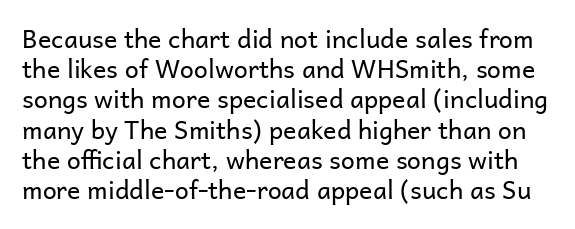
The lettering holds an erect, upright posture throughout. Caption: standard tracking, unaltered. Stroke thickness stays within the range of a standard reading face or lighter. The baseline area is clear.
